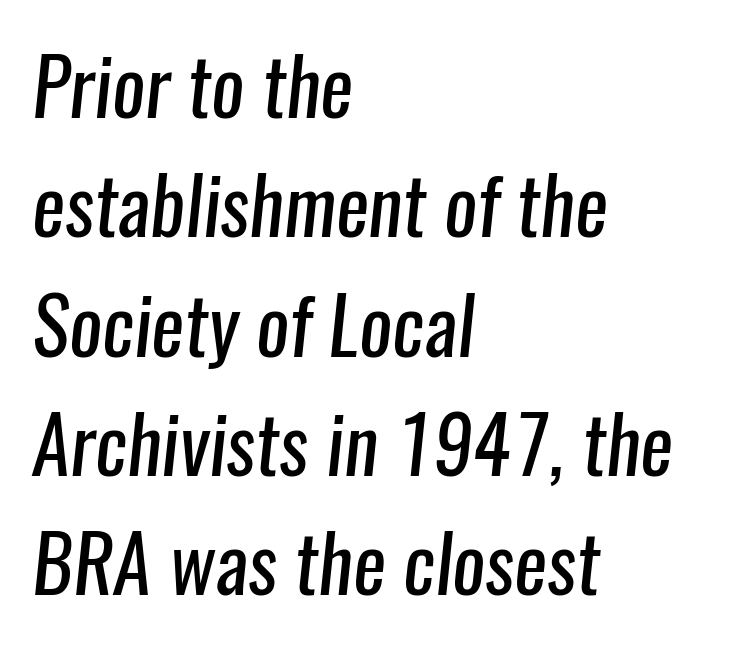
The image shows 78 px regular-weight, condensed sans-serif type; set left-aligned, normal line spacing (1.53x), normal letter spacing, not underlined; low stroke contrast and a medium x-height.
